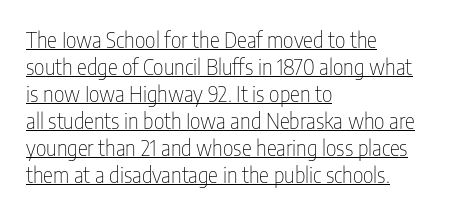
The image shows 21 px text type, upright; set left-aligned, normal line spacing (1.29x), normal letter spacing, underlined.
